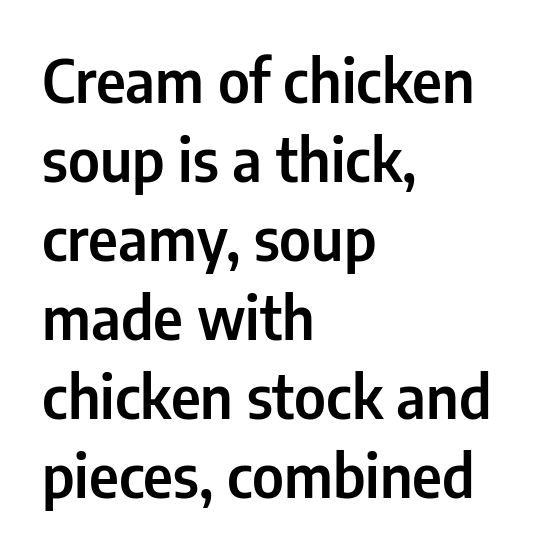
{"serif": "no", "italic": "no", "width": "condensed", "stroke_contrast": "low", "x_height": "medium", "monospaced": "no", "underline": "no", "align": "left", "line_spacing": "normal", "line_spacing_ratio": 1.34, "letter_spacing": "normal", "letter_spacing_em": 0.0, "glyph_px": 59}
